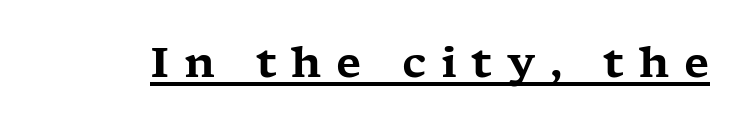
{"serif": "yes", "italic": "no", "width": "wide", "stroke_contrast": "low", "x_height": "medium", "monospaced": "no", "underline": "yes", "letter_spacing": "wide", "letter_spacing_em": 0.35, "glyph_px": 42}
